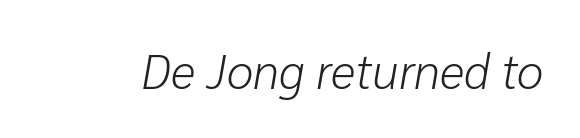
The image shows 48 px light type, italic (leaning right); set normal letter spacing, not underlined; low stroke contrast and a medium x-height.
